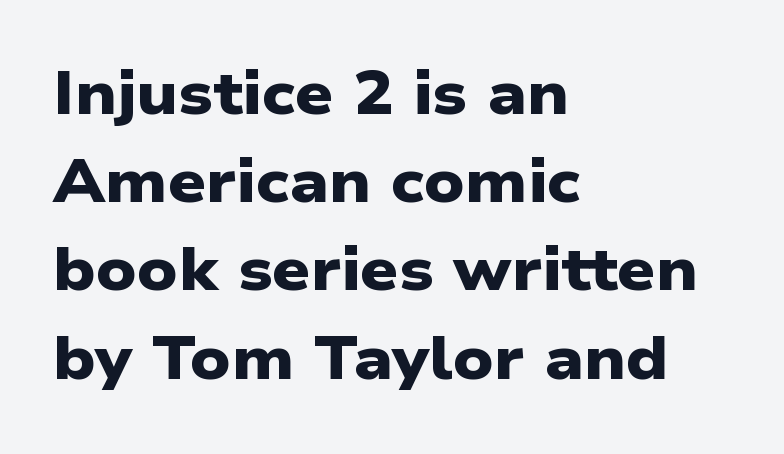
The image shows 60 px heavy, wide sans-serif type; set left-aligned, normal line spacing (1.47x), normal letter spacing, not underlined; low stroke contrast and a medium x-height.
